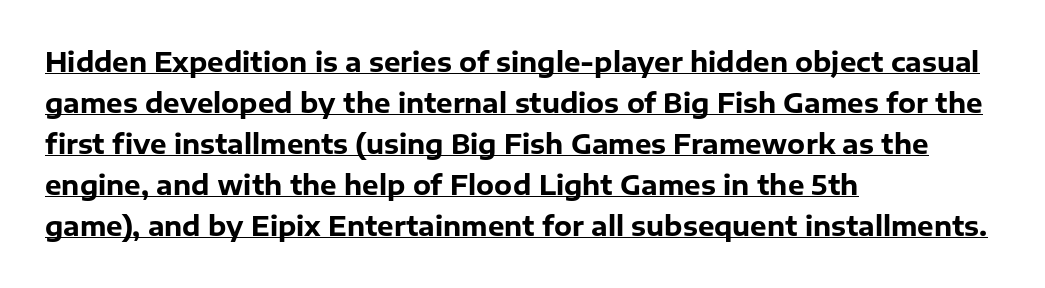
Short note: letters normally spaced. Left-aligned paragraph, ragged on the right. A typesetter would mark this as roman, not italic. These lines sit exactly where default settings would place them. What decoration does the sample have? An underline. Students, this is bold: see how much ink each stroke carries.
